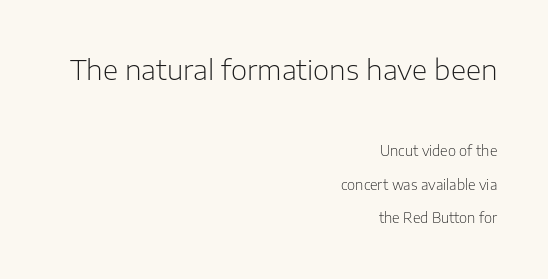
{"serif": "no", "italic": "no", "bold": "no", "weight": "light", "width": "normal", "stroke_contrast": "low", "x_height": "medium", "monospaced": "no", "underline": "no", "align": "right", "line_spacing": "loose", "line_spacing_ratio": 2.41, "letter_spacing": "normal", "letter_spacing_em": 0.0, "larger_block": "first", "size_ratio": 2.0, "glyph_px": 28}
